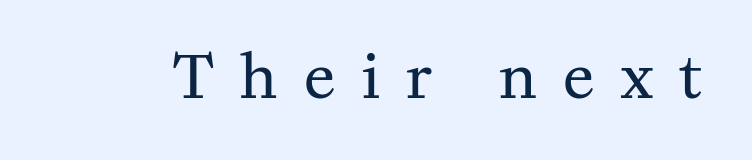
I'd call this a serif setting — the letters wear small feet. Substantial extra tracking has been applied to these lines. Only glyphs here, with clear space below each row. Each letter keeps its own natural width here, so spacing adapts to shape. The characters are drawn with everyday or finer stroke widths. Posture: straight, roman, zero tilt.
